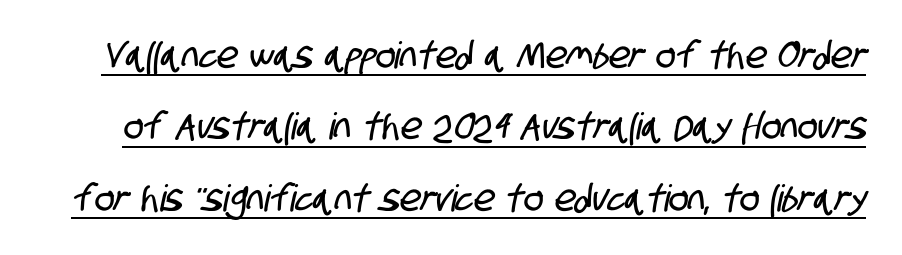
Q: Is the typeface a serif or a sans-serif typeface? A: Sans-serif.
Q: Is the text underlined? A: Yes.
Q: Is the spacing between letters normal or unusually wide? A: Normal.
Q: Is the spacing between lines tight, normal or loose? A: Loose.
Q: Width (condensed, normal, or wide)? A: Condensed.
Q: Stroke contrast? A: Low.
Q: x-height? A: Large.
Q: Monospaced? A: No.
